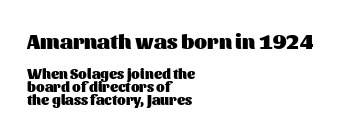
Nope, not italic — everything's standing straight. The rendering anchors every line to the left-hand side. Each word holds together tightly as a unit, with standard inter-letter gaps. How would I describe the line gaps? Narrow and economical.
